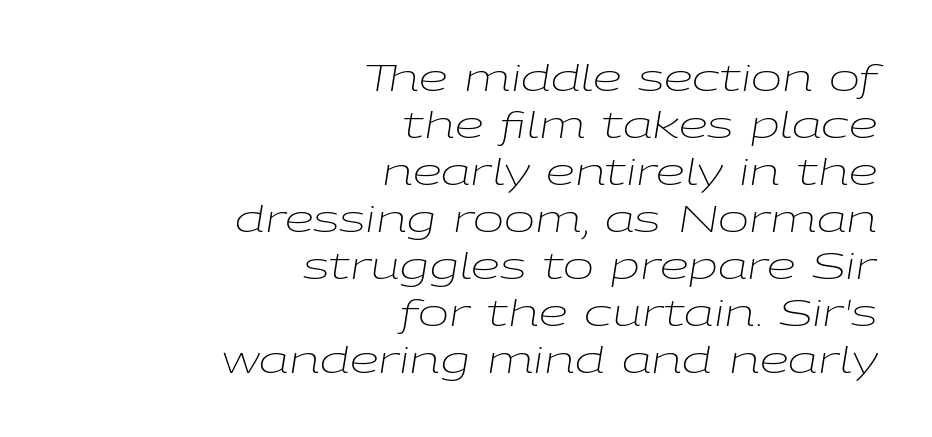
{"italic": "yes", "lean": "right", "slant_degrees": 9, "bold": "no", "weight": "light", "width": "wide", "stroke_contrast": "low", "x_height": "medium", "monospaced": "no", "underline": "no", "align": "right", "line_spacing": "normal", "line_spacing_ratio": 1.27, "letter_spacing": "normal", "letter_spacing_em": 0.0, "glyph_px": 37}
